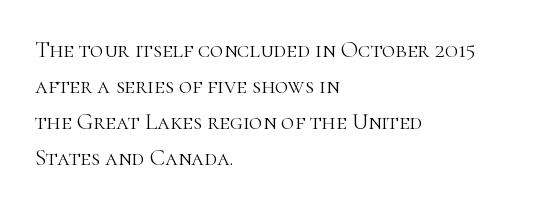
The image shows 23 px text type, upright; set left-aligned, normal line spacing (1.57x), normal letter spacing, not underlined.
